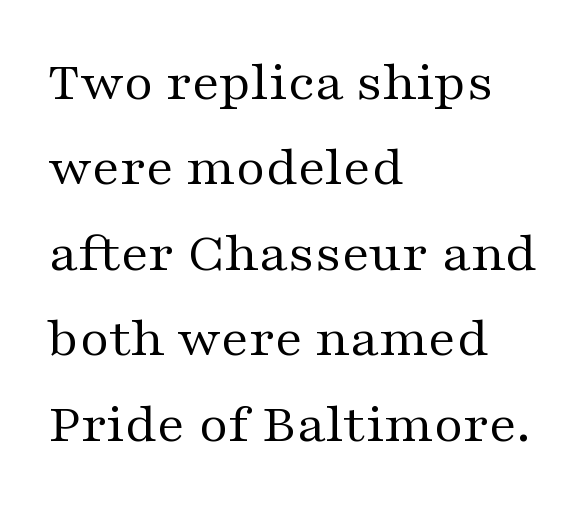
{"serif": "yes", "italic": "no", "bold": "no", "weight": "regular", "width": "wide", "stroke_contrast": "medium", "x_height": "medium", "monospaced": "no", "underline": "no", "align": "left", "line_spacing": "normal", "line_spacing_ratio": 1.5, "letter_spacing": "normal", "letter_spacing_em": 0.0, "glyph_px": 57}
